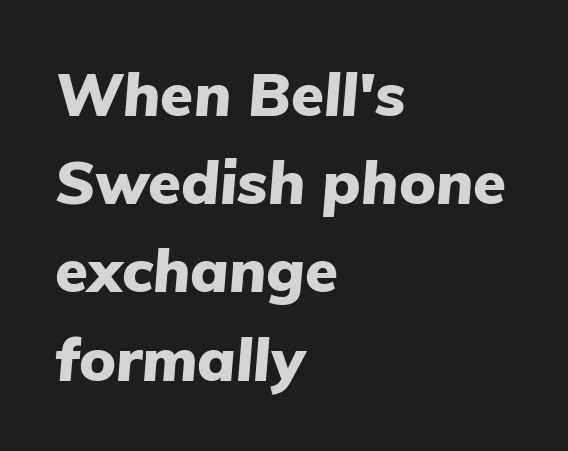
The image shows 60 px heavy type, italic (leaning right); set left-aligned, normal line spacing (1.47x), normal letter spacing, not underlined; low stroke contrast and a medium x-height.
